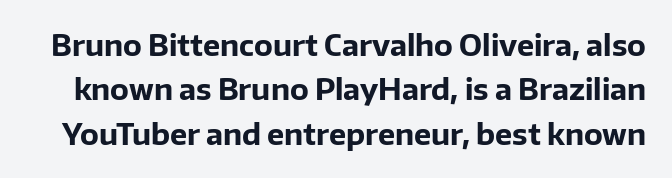
Q: Is the text bold? A: Yes.
Q: Is the text italic (slanted)? A: No, it is upright.
Q: Is the typeface a serif or a sans-serif typeface? A: Sans-serif.
Q: Is the text underlined? A: No.
Q: Is the spacing between letters normal or unusually wide? A: Normal.
Q: Is the spacing between lines tight, normal or loose? A: Normal.
Q: Width (condensed, normal, or wide)? A: Normal.
Q: Stroke contrast? A: Low.
Q: x-height? A: Medium.
Q: Monospaced? A: No.
